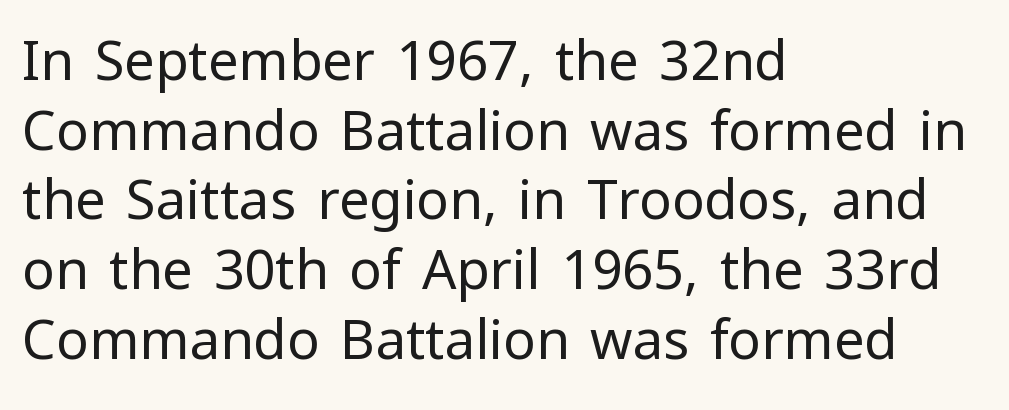
The designer went with a sans here, leaving each stem footless. Glance below the letters and you will spot only blank space. Weight: not bold — regular or lighter. Interline gaps are of average width in this sample.
